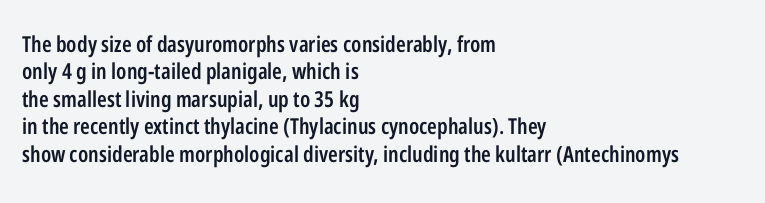
{"italic": "no", "bold": "semi", "underline": "no", "align": "left", "line_spacing": "normal", "line_spacing_ratio": 1.25, "letter_spacing": "normal", "letter_spacing_em": 0.0, "glyph_px": 22}
